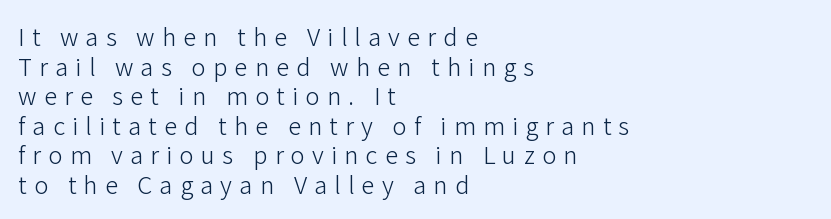
Compared with a typical body face, this is equally light or lighter still. You can tell it's not italic because the verticals are truly vertical. A bare baseline throughout the passage. Students, note that the glyphs here are deliberately spaced far apart. A student would call this left alignment; a typographer would say flush left, rag right.
